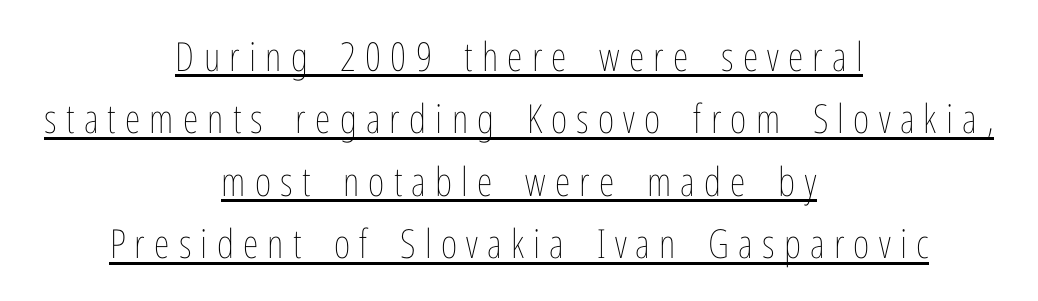
Q: Is the text bold? A: No.
Q: Is the text italic (slanted)? A: No, it is upright.
Q: Is the text underlined? A: Yes.
Q: How is the paragraph aligned? A: Centered.
Q: Is the spacing between letters normal or unusually wide? A: Unusually wide.
Q: Is the spacing between lines tight, normal or loose? A: Normal.
Q: Width (condensed, normal, or wide)? A: Condensed.
Q: Stroke contrast? A: Low.
Q: x-height? A: Medium.
Q: Monospaced? A: No.
